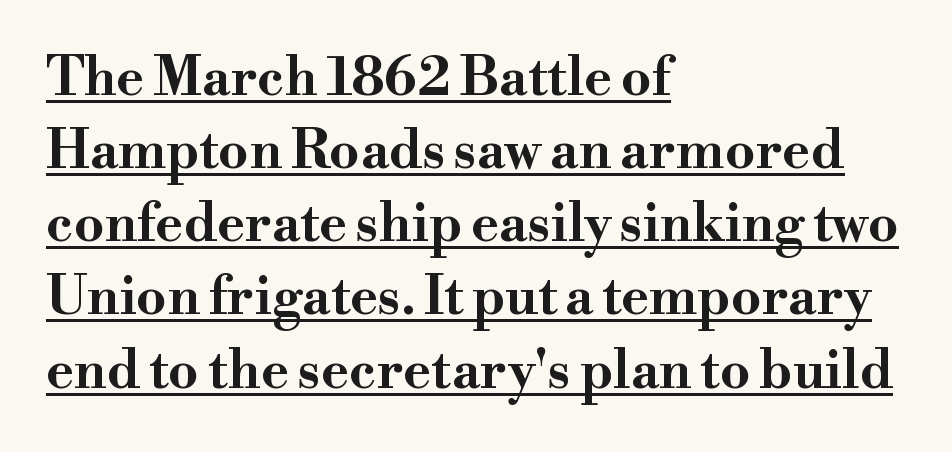
The image shows 53 px bold, wide serif type, upright; set left-aligned, normal line spacing (1.38x), normal letter spacing, underlined; high stroke contrast and a small x-height.
